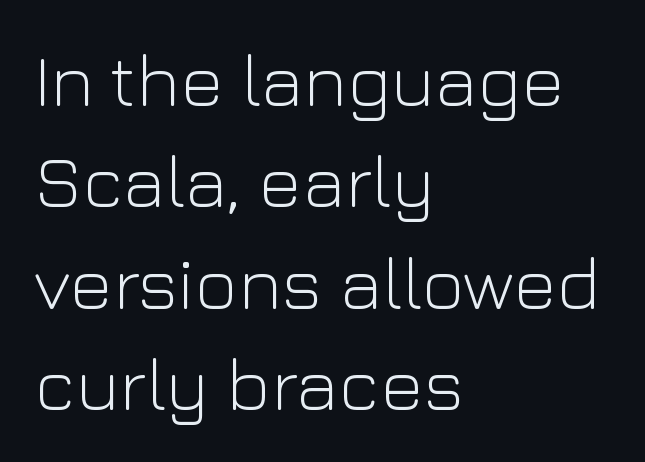
Q: Is the text bold? A: No.
Q: Is the text italic (slanted)? A: No, it is upright.
Q: Is the typeface a serif or a sans-serif typeface? A: Sans-serif.
Q: Is the text underlined? A: No.
Q: How is the paragraph aligned? A: Left-aligned.
Q: Is the spacing between letters normal or unusually wide? A: Normal.
Q: Is the spacing between lines tight, normal or loose? A: Normal.
Q: Width (condensed, normal, or wide)? A: Normal.
Q: Stroke contrast? A: Low.
Q: x-height? A: Medium.
Q: Monospaced? A: No.
